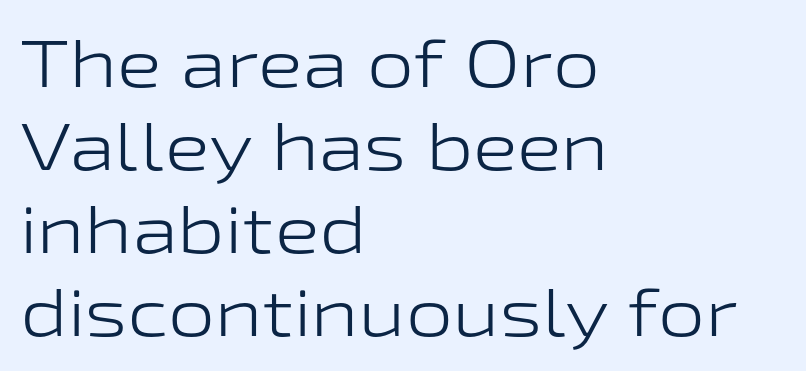
Compared with typical body copy, the letter spacing here is the same. Casual observation: everything's shoved over to the left. This reads as an unemphasized weight, regular at the heaviest. Serif or sans? Sans — the stroke terminals are bare.
